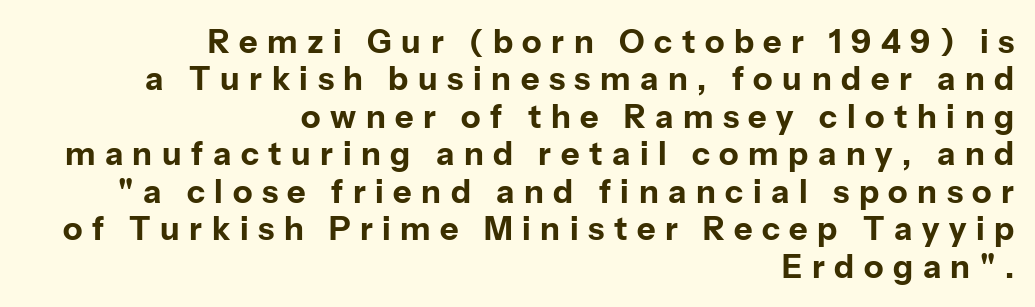
The image shows 32 px bold sans-serif type, upright; set right-aligned, line spacing 1.17x, unusually wide letter spacing (+0.3 em), not underlined; low stroke contrast and a medium x-height.
